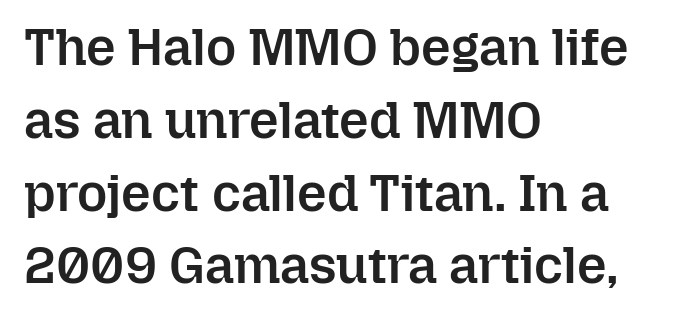
Q: Is the text bold? A: Semi-bold.
Q: Is the text italic (slanted)? A: No, it is upright.
Q: Is the text underlined? A: No.
Q: How is the paragraph aligned? A: Left-aligned.
Q: Is the spacing between letters normal or unusually wide? A: Normal.
Q: Is the spacing between lines tight, normal or loose? A: Normal.
Q: Width (condensed, normal, or wide)? A: Normal.
Q: Stroke contrast? A: Low.
Q: x-height? A: Medium.
Q: Monospaced? A: No.
